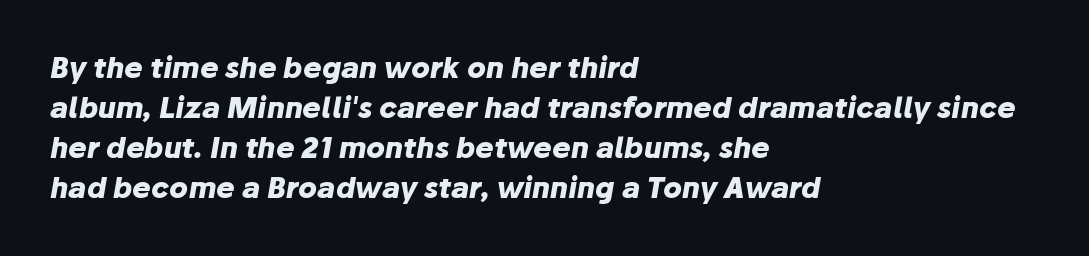
The image shows 28 px heavy type, italic (leaning right); set left-aligned, normal line spacing (1.43x), normal letter spacing, not underlined; low stroke contrast and a medium x-height.
